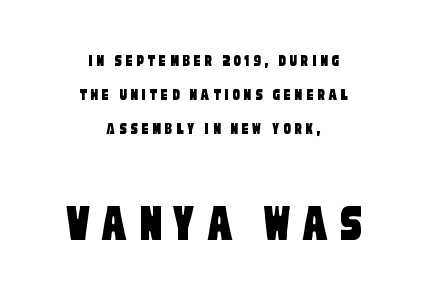
Q: Is the typeface a serif or a sans-serif typeface? A: Sans-serif.
Q: Is the text underlined? A: No.
Q: How is the paragraph aligned? A: Centered.
Q: Is the spacing between letters normal or unusually wide? A: Unusually wide.
Q: Which block of text is set in a larger size, the first (top) or the second (bottom)? A: The second (bottom) one.
Q: Width (condensed, normal, or wide)? A: Condensed.
Q: Stroke contrast? A: Low.
Q: x-height? A: Large.
Q: Monospaced? A: No.
